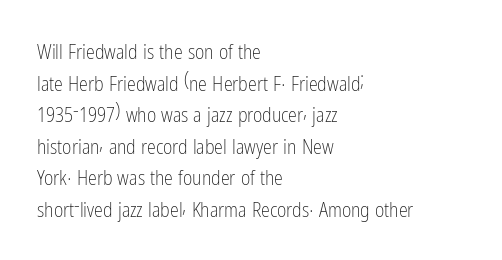
The image shows 20 px text type, upright; set left-aligned, normal line spacing (1.58x), normal letter spacing, not underlined.
